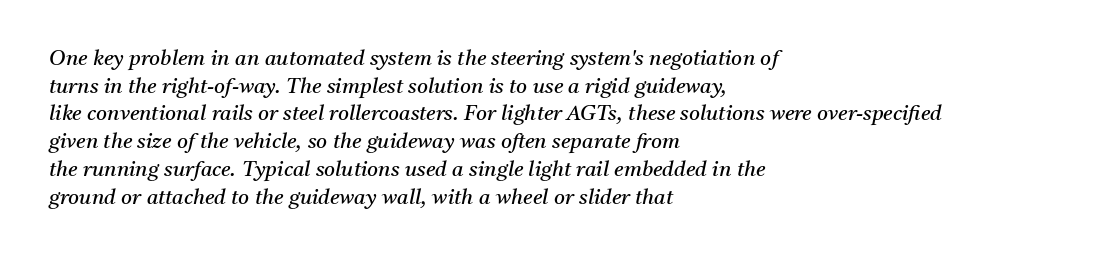
Q: Is the text bold? A: No.
Q: Is the text italic (slanted)? A: Yes, it leans right by about 11 degrees.
Q: Is the text underlined? A: No.
Q: How is the paragraph aligned? A: Left-aligned.
Q: Is the spacing between letters normal or unusually wide? A: Normal.
Q: Is the spacing between lines tight, normal or loose? A: Normal.
